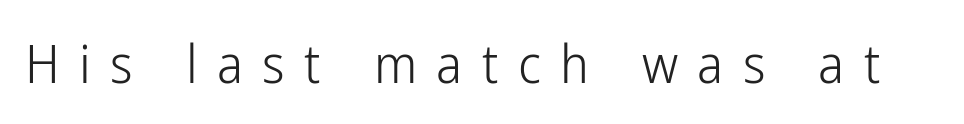
Proportional: the letters do not fall into vertical columns. Bold? No — there's no thickening of the strokes. No word sits above an underline. Tracking here is generous; glyphs stand well apart from one another. I'd call this a sans setting — the letters go barefoot. Every stem runs plumb, perpendicular to the baseline.
